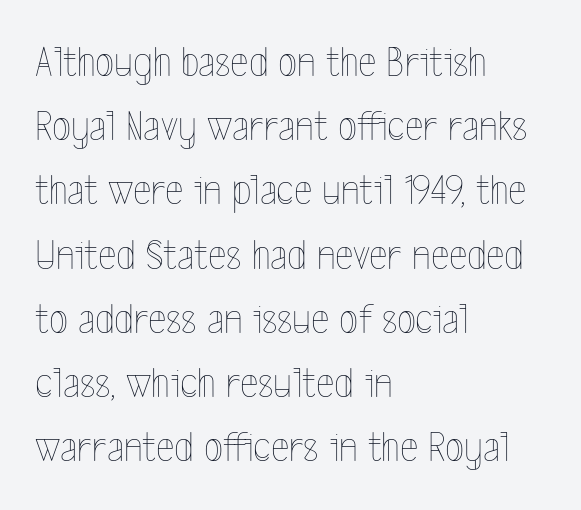
Q: Is the text bold? A: No.
Q: Is the text italic (slanted)? A: No, it is upright.
Q: Is the text underlined? A: No.
Q: How is the paragraph aligned? A: Left-aligned.
Q: Is the spacing between letters normal or unusually wide? A: Normal.
Q: Is the spacing between lines tight, normal or loose? A: Normal.
Q: Width (condensed, normal, or wide)? A: Condensed.
Q: x-height? A: Medium.
Q: Monospaced? A: No.
